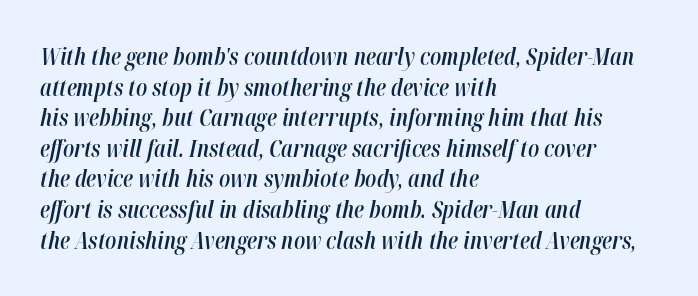
The rows are spaced the way most documents space them. Lines of text with bare space underneath. An italicized treatment has been applied to the whole sample. Each line starts at the same left margin while the right side varies.
